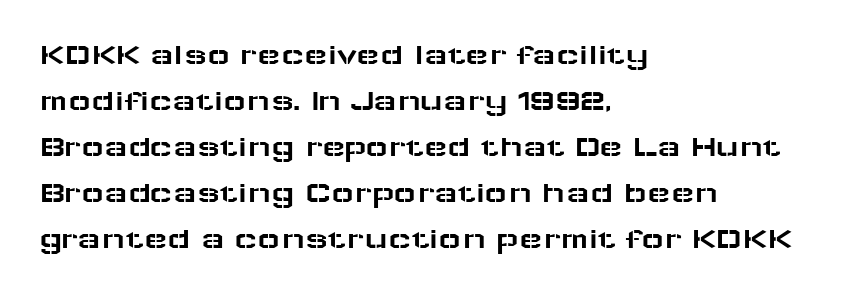
Check where the strokes stop: nothing finishes them off — pure sans. Do the characters align in a grid? No, the font is proportional. Characters follow at the spacing the type designer built in. These lines stack with their left ends in a neat column. Clear beneath every line of the passage. The lettering stays uniformly vertical, giving the passage a roman look.
